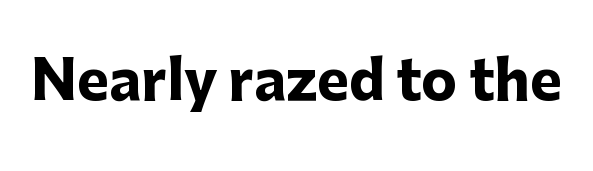
{"serif": "no", "italic": "no", "bold": "yes", "weight": "heavy", "width": "normal", "stroke_contrast": "low", "x_height": "medium", "monospaced": "no", "underline": "no", "letter_spacing": "normal", "letter_spacing_em": 0.0, "glyph_px": 54}
